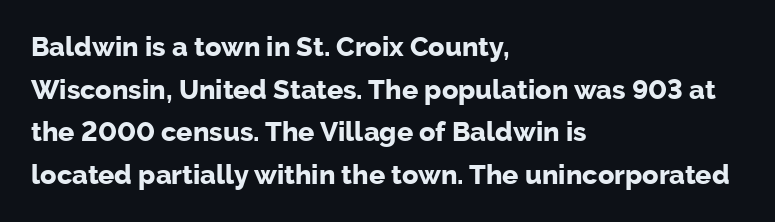
The image shows 27 px bold type, upright; set left-aligned, normal line spacing (1.58x), normal letter spacing, not underlined.
